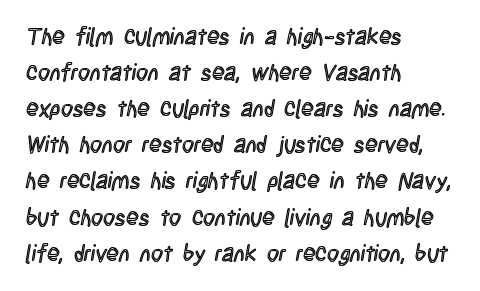
{"underline": "no", "align": "left", "line_spacing": "normal", "line_spacing_ratio": 1.57, "letter_spacing": "normal", "letter_spacing_em": 0.0, "glyph_px": 23}
